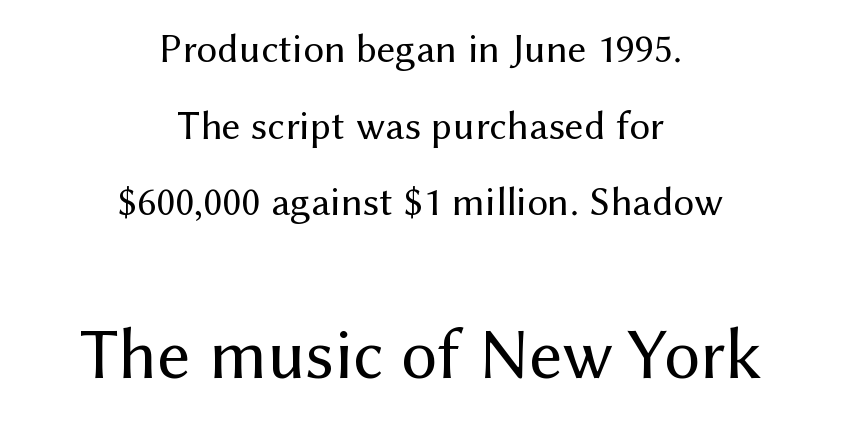
Between one letter and the next there's only the usual sliver of space. Between these two stacked blocks, the lower one wins on size. Here the designer chose a conventional face with non-uniform glyph widths. The string is rendered with underlining switched off.
